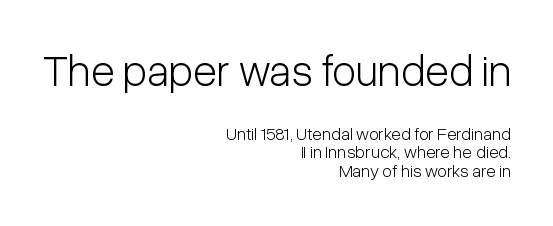
The baseline area is clear. The font family rendered here belongs to the sans-serif group. The lines are quadded right. Which chunk is bigger? The first one — the top block dwarfs the bottom.
